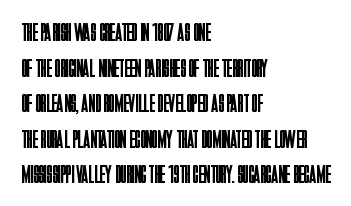
The image shows 26 px text type, upright; set left-aligned, normal line spacing (1.37x), normal letter spacing, not underlined.
